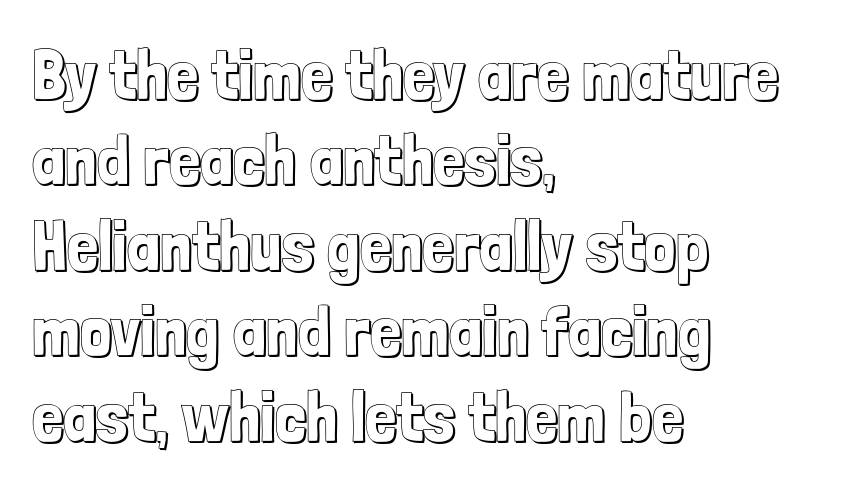
Q: Is the text italic (slanted)? A: No, it is upright.
Q: Is the text underlined? A: No.
Q: How is the paragraph aligned? A: Left-aligned.
Q: Is the spacing between letters normal or unusually wide? A: Normal.
Q: Width (condensed, normal, or wide)? A: Condensed.
Q: x-height? A: Medium.
Q: Monospaced? A: No.
